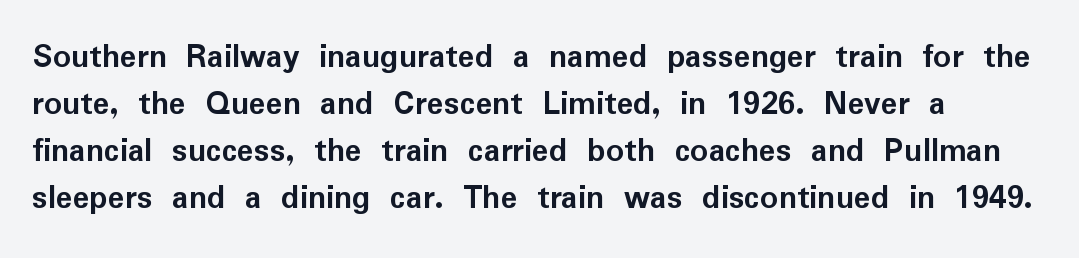
{"serif": "no", "italic": "no", "bold": "yes", "weight": "semibold", "width": "normal", "stroke_contrast": "low", "x_height": "medium", "monospaced": "no", "underline": "no", "line_spacing": "normal", "line_spacing_ratio": 1.34, "letter_spacing": "normal", "letter_spacing_em": 0.0, "glyph_px": 35}
